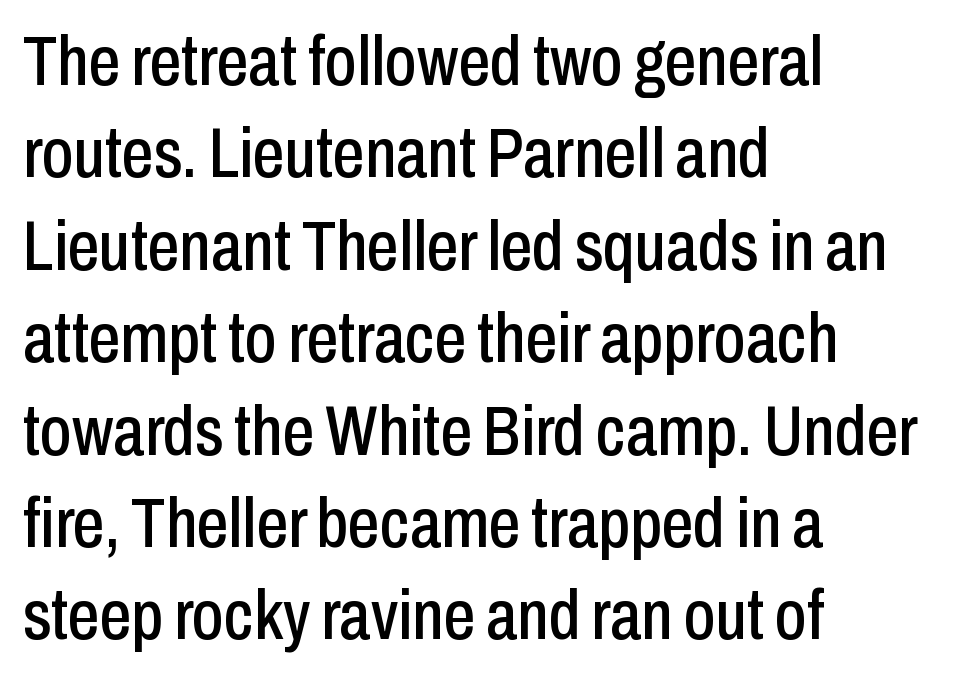
Q: Is the text italic (slanted)? A: No, it is upright.
Q: Is the typeface a serif or a sans-serif typeface? A: Sans-serif.
Q: Is the text underlined? A: No.
Q: How is the paragraph aligned? A: Left-aligned.
Q: Is the spacing between letters normal or unusually wide? A: Normal.
Q: Is the spacing between lines tight, normal or loose? A: Normal.
Q: Width (condensed, normal, or wide)? A: Condensed.
Q: Stroke contrast? A: Low.
Q: x-height? A: Medium.
Q: Monospaced? A: No.
